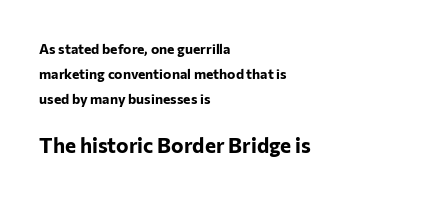
Q: Is the text bold? A: Yes.
Q: Is the text italic (slanted)? A: No, it is upright.
Q: Is the text underlined? A: No.
Q: How is the paragraph aligned? A: Left-aligned.
Q: Is the spacing between letters normal or unusually wide? A: Normal.
Q: Which block of text is set in a larger size, the first (top) or the second (bottom)? A: The second (bottom) one.
